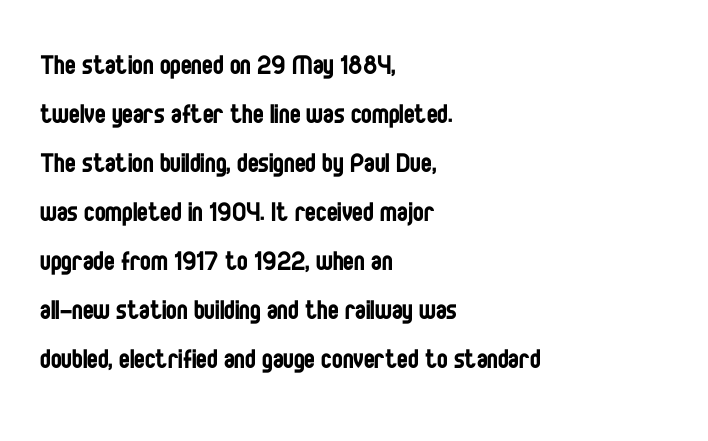
{"serif": "no", "italic": "no", "bold": "no", "weight": "regular", "width": "condensed", "stroke_contrast": "low", "x_height": "large", "monospaced": "no", "underline": "no", "align": "left", "line_spacing": "normal", "line_spacing_ratio": 1.53, "letter_spacing": "normal", "letter_spacing_em": 0.0, "glyph_px": 32}
